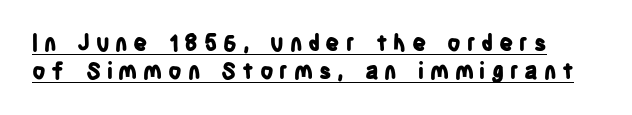
{"italic": "no", "bold": "yes", "underline": "yes", "line_spacing": "normal", "line_spacing_ratio": 1.26, "letter_spacing": "wide", "letter_spacing_em": 0.26, "glyph_px": 22}
